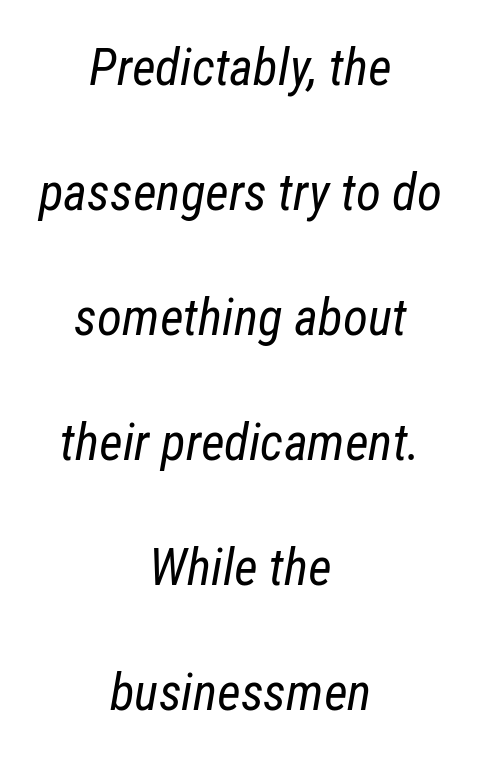
The image shows 51 px regular-weight, condensed type, italic (leaning right); set centered, loose line spacing (2.45x), normal letter spacing, not underlined; low stroke contrast and a medium x-height.
